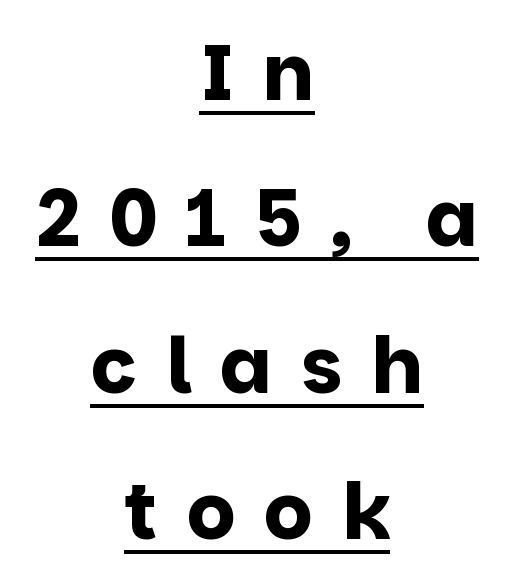
The image shows 77 px bold sans-serif type, upright; set centered, loose line spacing (1.9x), unusually wide letter spacing (+0.37 em), underlined; low stroke contrast and a large x-height.
